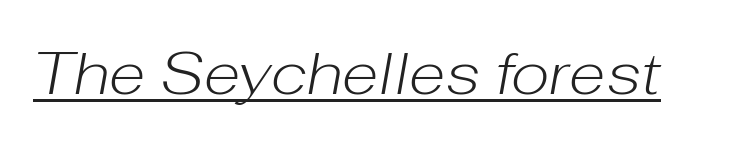
The image shows 60 px light type, italic (leaning right); set normal letter spacing, underlined; low stroke contrast and a medium x-height.
